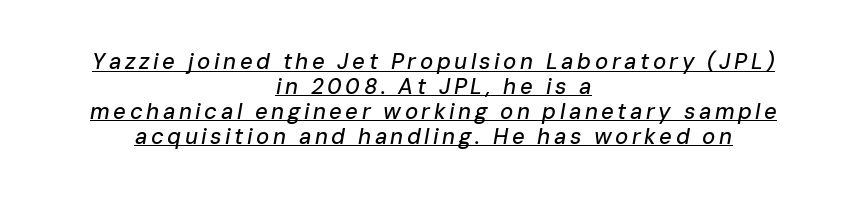
Q: Is the text italic (slanted)? A: Yes, it leans right by about 10 degrees.
Q: Is the text underlined? A: Yes.
Q: How is the paragraph aligned? A: Centered.
Q: Is the spacing between lines tight, normal or loose? A: Tight.
